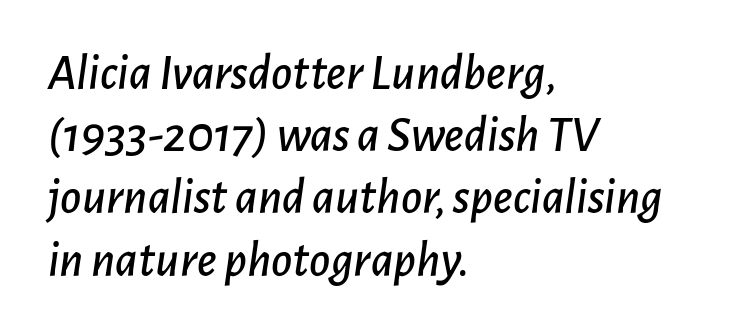
The image shows 51 px text type, italic (leaning right); set left-aligned, line spacing 1.22x, normal letter spacing, not underlined; low stroke contrast and a medium x-height.
